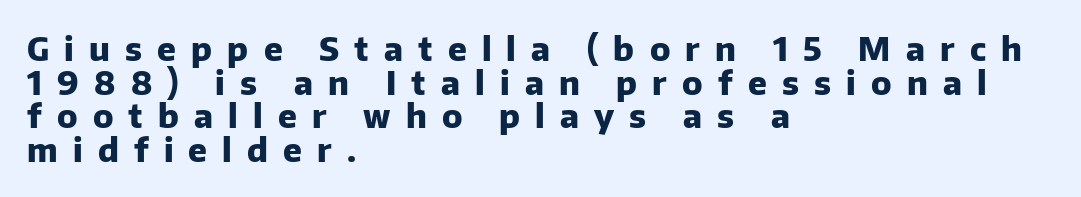
All the whitespace from short lines collects on the right. The designer went with a sans here, leaving each stem footless. If you drew a line through each stem, it would be perfectly vertical. Does the weight exceed regular? Yes, all the way to bold. The rendering uses natural spacing where letterforms have individual widths. The letters are spread apart with noticeably loose tracking.
